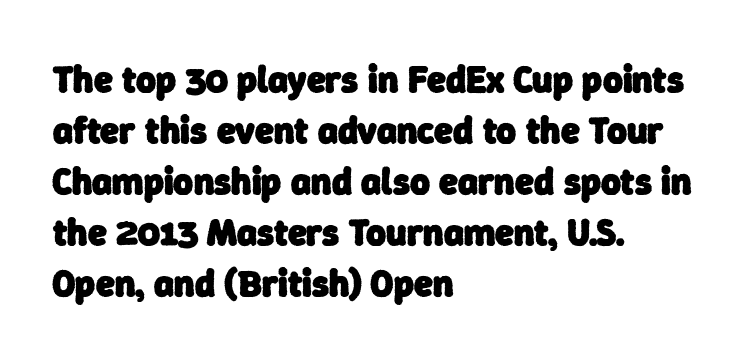
The image shows 38 px heavy sans-serif type; set left-aligned, normal line spacing (1.34x), normal letter spacing, not underlined; low stroke contrast and a medium x-height.
